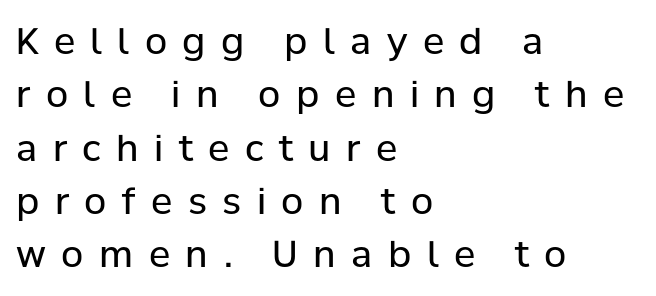
Is the type heavy? It reads as light-to-regular instead. A clean baseline with only descenders dipping below it. This is sans-serif lettering, the kind often seen on screens and signage. A normal amount of white space separates one row of letters from the next.
